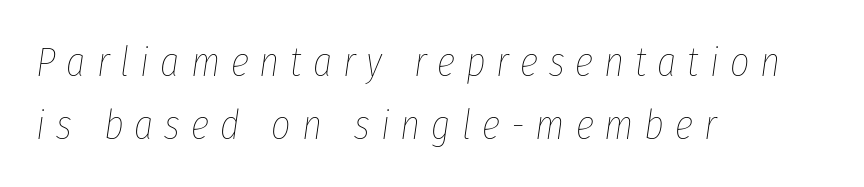
The image shows 42 px thin, condensed type, italic (leaning right); set left-aligned, normal line spacing (1.49x), unusually wide letter spacing (+0.26 em), not underlined; low stroke contrast and a medium x-height.
